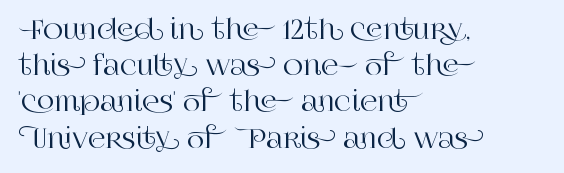
A normal amount of white space separates one row of letters from the next. Rendered with straight, roman letterforms. Rule under the text: the space is simply empty. Glyph-to-glyph distance matches everyday printed text. Horizontal alignment here is leftward, the default for most running prose.
